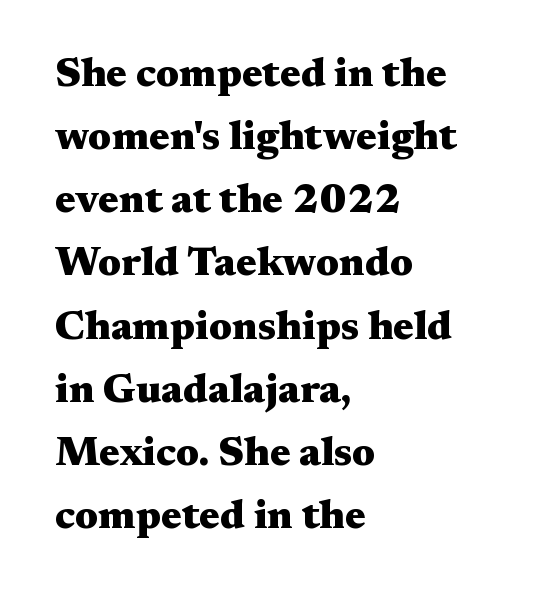
Q: Is the text bold? A: Yes.
Q: Is the text italic (slanted)? A: No, it is upright.
Q: Is the typeface a serif or a sans-serif typeface? A: Serif.
Q: Is the text underlined? A: No.
Q: How is the paragraph aligned? A: Left-aligned.
Q: Is the spacing between letters normal or unusually wide? A: Normal.
Q: Is the spacing between lines tight, normal or loose? A: Normal.
Q: Width (condensed, normal, or wide)? A: Wide.
Q: Stroke contrast? A: Medium.
Q: x-height? A: Medium.
Q: Monospaced? A: No.
